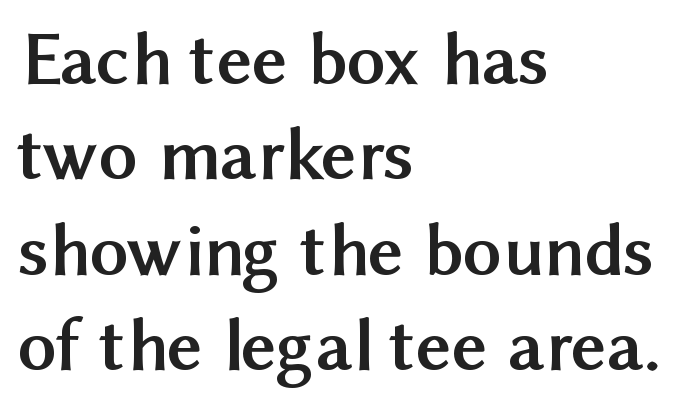
Line starts are locked; line ends wander. Is this a fixed-width face? No — the glyphs have proportional, varying widths. Vertical strokes here are truly vertical. Note: no serifs on the glyphs. Unmarked baselines from the first word to the last. Weight: bold.
